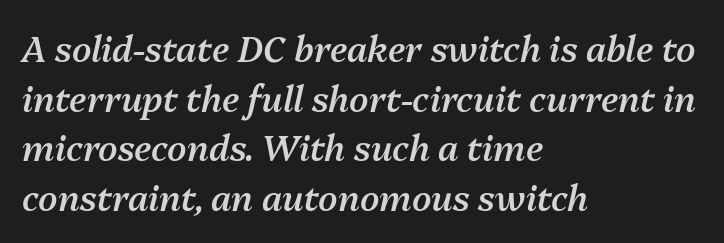
The lines are quadded left. This is moderately heavy type, rendered in semibold. Is this a fixed-width face? No — the glyphs have proportional, varying widths. Check the space under the baseline: it is left empty. Compared with ordinary roman type, these characters are visibly tilted.
